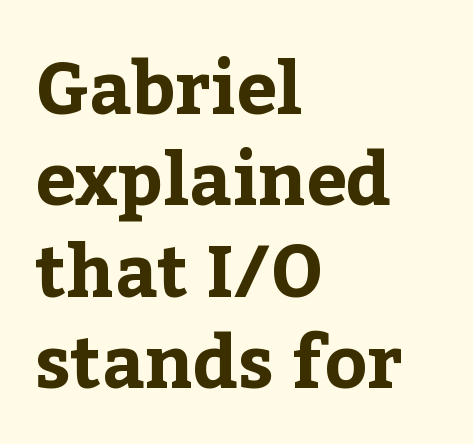
{"serif": "yes", "italic": "no", "bold": "yes", "weight": "bold", "width": "normal", "stroke_contrast": "low", "x_height": "medium", "monospaced": "no", "underline": "no", "align": "left", "line_spacing": "normal", "line_spacing_ratio": 1.27, "letter_spacing": "normal", "letter_spacing_em": 0.0, "glyph_px": 72}
